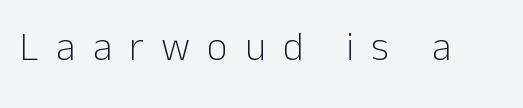
The image shows 40 px light sans-serif type, upright; set unusually wide letter spacing (+0.43 em), not underlined; low stroke contrast and a medium x-height.
